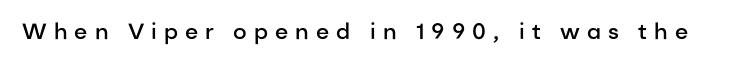
The image shows 22 px text type, upright; set unusually wide letter spacing (+0.32 em), not underlined.
